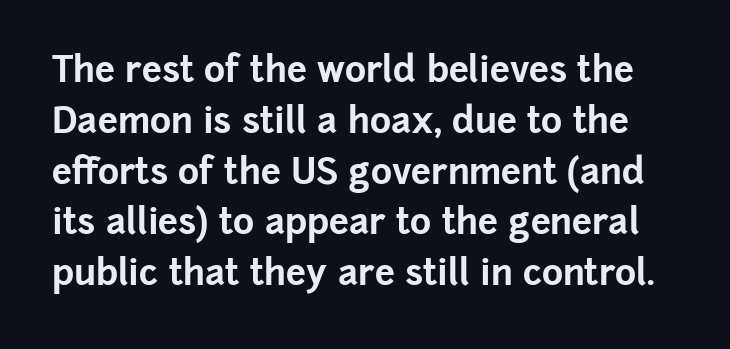
Q: Is the text bold? A: Yes.
Q: Is the text italic (slanted)? A: No, it is upright.
Q: Is the typeface a serif or a sans-serif typeface? A: Sans-serif.
Q: Is the text underlined? A: No.
Q: Is the spacing between letters normal or unusually wide? A: Normal.
Q: Is the spacing between lines tight, normal or loose? A: Normal.
Q: Width (condensed, normal, or wide)? A: Normal.
Q: Stroke contrast? A: Low.
Q: x-height? A: Medium.
Q: Monospaced? A: No.
